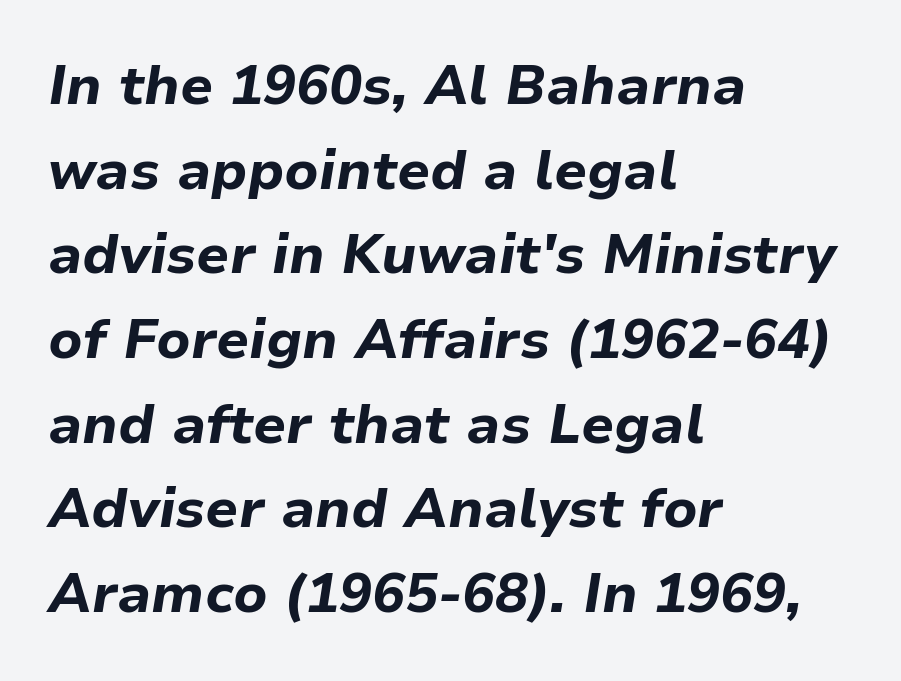
{"italic": "yes", "lean": "right", "slant_degrees": 9, "bold": "yes", "weight": "bold", "width": "normal", "stroke_contrast": "low", "x_height": "medium", "monospaced": "no", "underline": "no", "align": "left", "line_spacing": "normal", "line_spacing_ratio": 1.54, "letter_spacing": "normal", "letter_spacing_em": 0.0, "glyph_px": 55}
